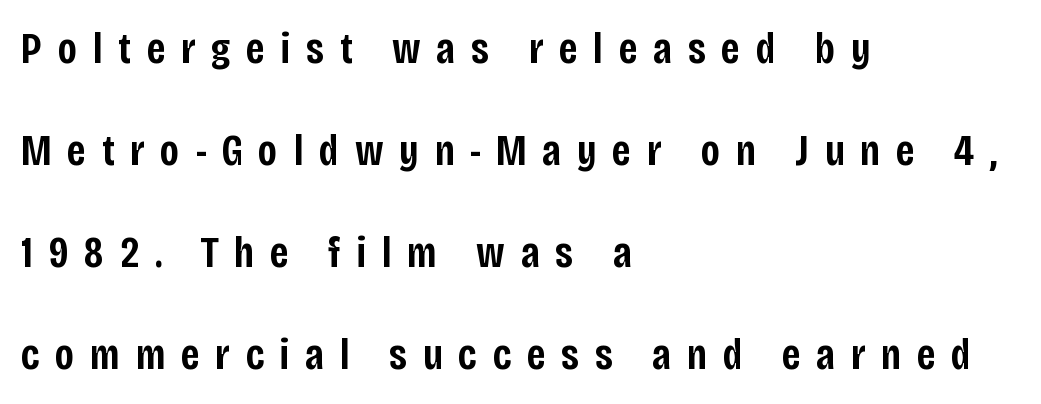
{"serif": "no", "italic": "no", "bold": "semi", "weight": "semibold", "width": "condensed", "stroke_contrast": "low", "x_height": "large", "monospaced": "no", "underline": "no", "align": "left", "line_spacing": "loose", "line_spacing_ratio": 2.27, "letter_spacing": "wide", "letter_spacing_em": 0.35, "glyph_px": 45}
